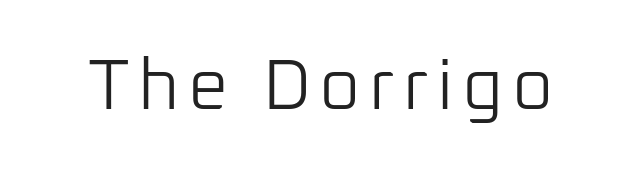
The letters stand straight up with perfectly vertical stems. Classification — sans serif. Rule under the text: the space is simply empty. A typesetter would call this proportional, since set widths differ per character. Vertical stems look standard width or narrower in stroke.
